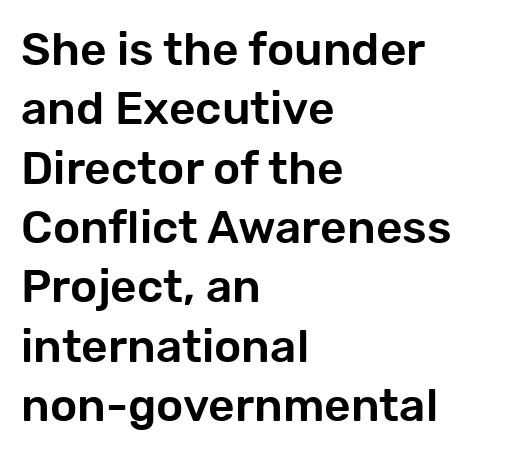
The image shows 46 px sans-serif type, upright; set left-aligned, normal line spacing (1.29x), normal letter spacing, not underlined; low stroke contrast and a medium x-height.
